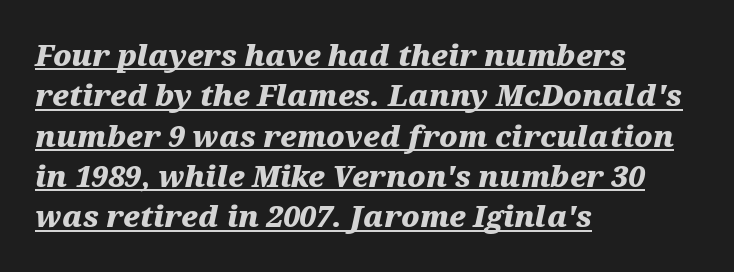
{"italic": "yes", "lean": "right", "slant_degrees": 12, "bold": "yes", "weight": "heavy", "width": "wide", "stroke_contrast": "medium", "x_height": "medium", "monospaced": "no", "underline": "yes", "align": "left", "line_spacing": "normal", "line_spacing_ratio": 1.39, "letter_spacing": "normal", "letter_spacing_em": 0.0, "glyph_px": 29}
